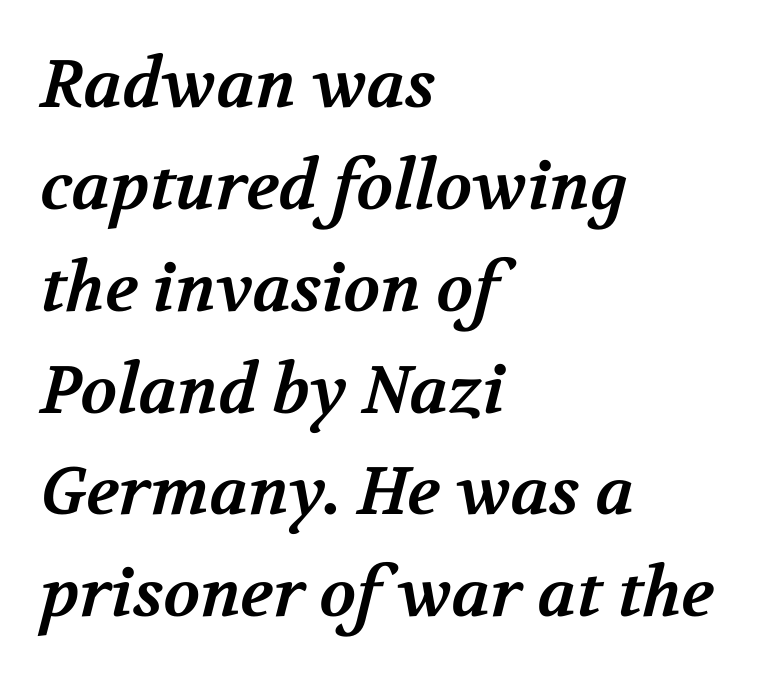
Q: Is the text bold? A: Yes.
Q: Is the typeface a serif or a sans-serif typeface? A: Serif.
Q: Is the text underlined? A: No.
Q: How is the paragraph aligned? A: Left-aligned.
Q: Is the spacing between letters normal or unusually wide? A: Normal.
Q: Is the spacing between lines tight, normal or loose? A: Normal.
Q: Width (condensed, normal, or wide)? A: Normal.
Q: Stroke contrast? A: Medium.
Q: x-height? A: Medium.
Q: Monospaced? A: No.
